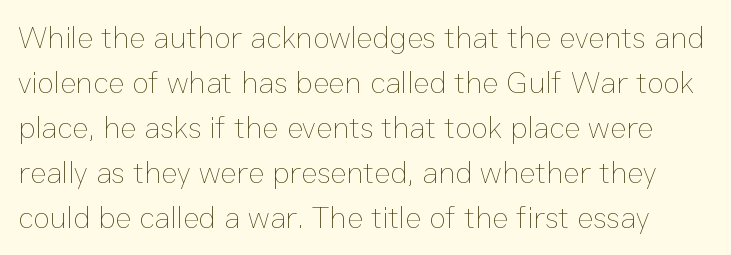
{"italic": "no", "bold": "no", "weight": "thin", "width": "normal", "stroke_contrast": "low", "x_height": "medium", "monospaced": "no", "underline": "no", "line_spacing": "normal", "line_spacing_ratio": 1.45, "letter_spacing": "normal", "letter_spacing_em": 0.0, "glyph_px": 31}
